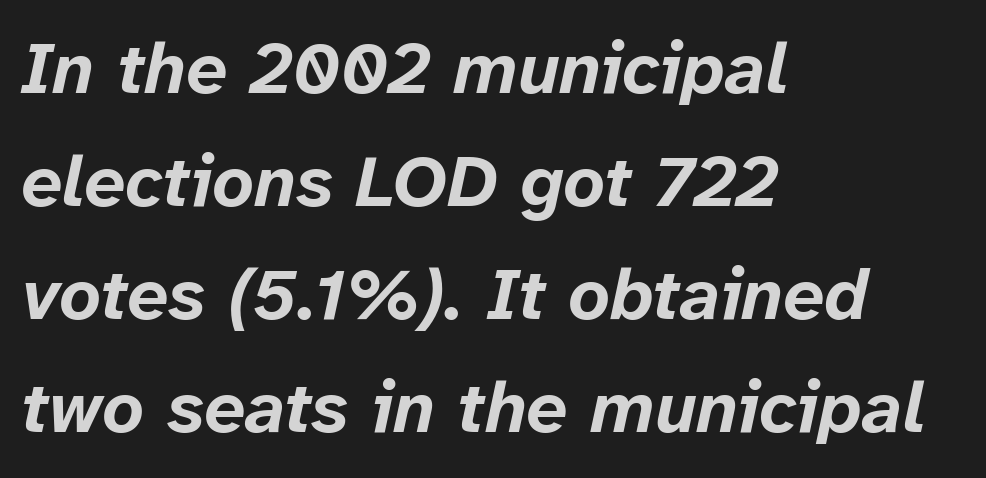
Q: Is the text bold? A: Yes.
Q: Is the text italic (slanted)? A: Yes, it leans right by about 12 degrees.
Q: Is the text underlined? A: No.
Q: How is the paragraph aligned? A: Left-aligned.
Q: Is the spacing between letters normal or unusually wide? A: Normal.
Q: Is the spacing between lines tight, normal or loose? A: Normal.
Q: Width (condensed, normal, or wide)? A: Normal.
Q: Stroke contrast? A: Low.
Q: x-height? A: Medium.
Q: Monospaced? A: No.
